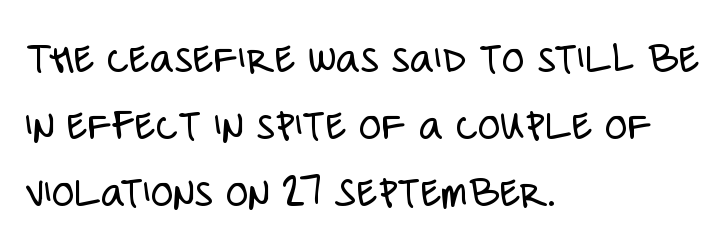
{"serif": "no", "italic": "no", "bold": "no", "weight": "light", "width": "condensed", "stroke_contrast": "low", "x_height": "large", "monospaced": "no", "underline": "no", "align": "left", "line_spacing": "normal", "line_spacing_ratio": 1.46, "letter_spacing": "normal", "letter_spacing_em": 0.0, "glyph_px": 46}
